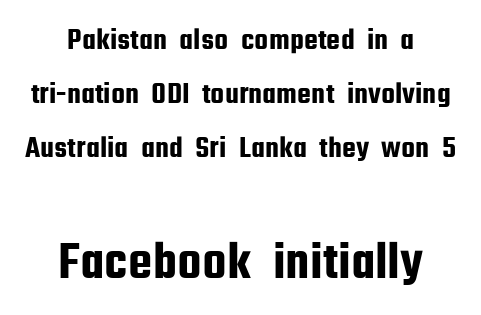
The image shows 54 px condensed sans-serif type, upright; set centered, line spacing 1.75x, normal letter spacing, not underlined; the second (bottom) block is 1.74x larger; low stroke contrast and a medium x-height.
